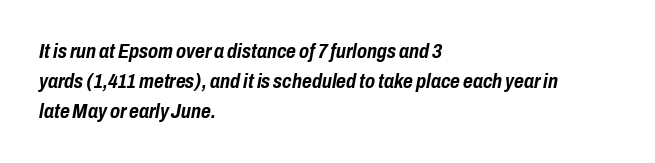
Yep, that's italic — everything's leaning. Each word holds together tightly as a unit, with standard inter-letter gaps. The baseline area is clear. Horizontal bands of white between lines are of average thickness. One-word summary of the alignment: left. Typographic density is high because the face is bold.
